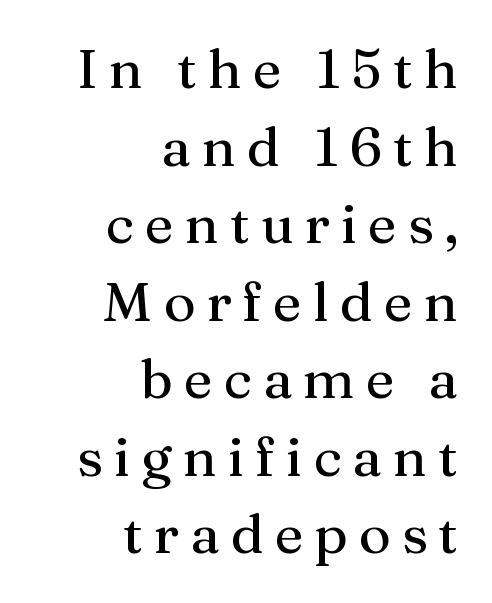
Q: Is the text italic (slanted)? A: No, it is upright.
Q: Is the typeface a serif or a sans-serif typeface? A: Serif.
Q: Is the text underlined? A: No.
Q: How is the paragraph aligned? A: Right-aligned.
Q: Is the spacing between letters normal or unusually wide? A: Unusually wide.
Q: Is the spacing between lines tight, normal or loose? A: Normal.
Q: Width (condensed, normal, or wide)? A: Normal.
Q: Stroke contrast? A: Medium.
Q: x-height? A: Medium.
Q: Monospaced? A: No.
